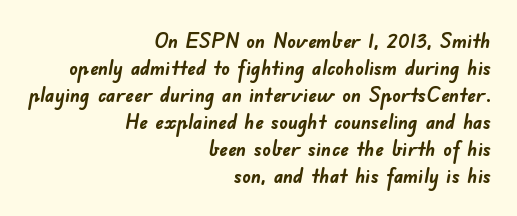
Look at the stroke-to-counter ratio: heavy, a bold. Clear beneath every line of the passage. Nobody touched the tracking dial on this one. What's the leading like? Ordinary, nothing unusual. Notice how the passage keeps a crisp vertical edge on the right only.
